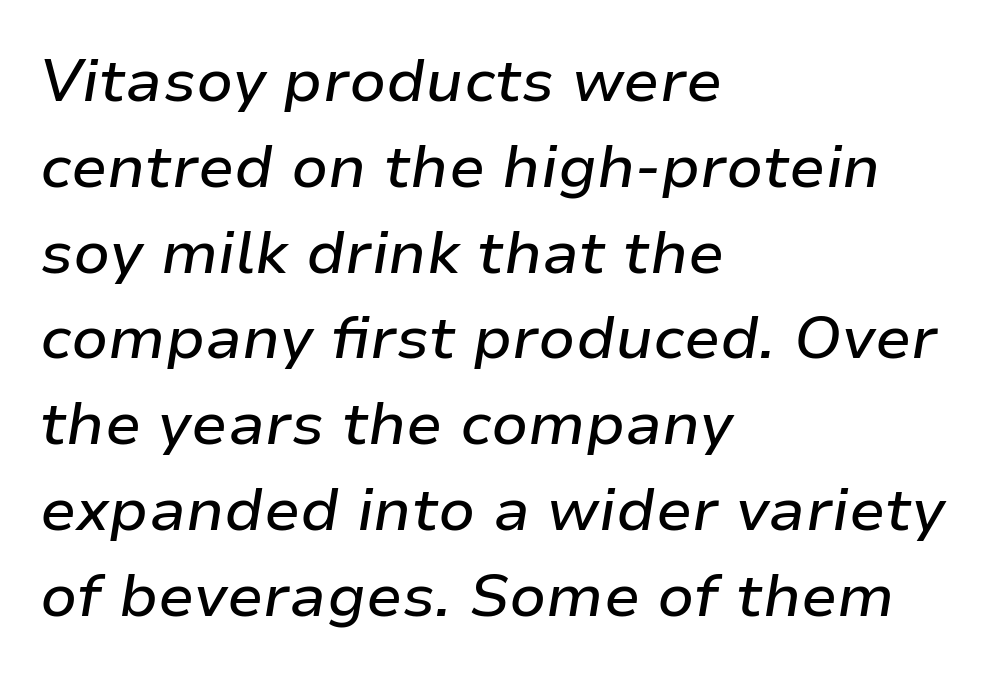
{"italic": "yes", "lean": "right", "slant_degrees": 9, "width": "normal", "stroke_contrast": "low", "x_height": "medium", "monospaced": "no", "underline": "no", "align": "left", "line_spacing": "normal", "line_spacing_ratio": 1.43, "letter_spacing": "normal", "letter_spacing_em": 0.0, "glyph_px": 60}
